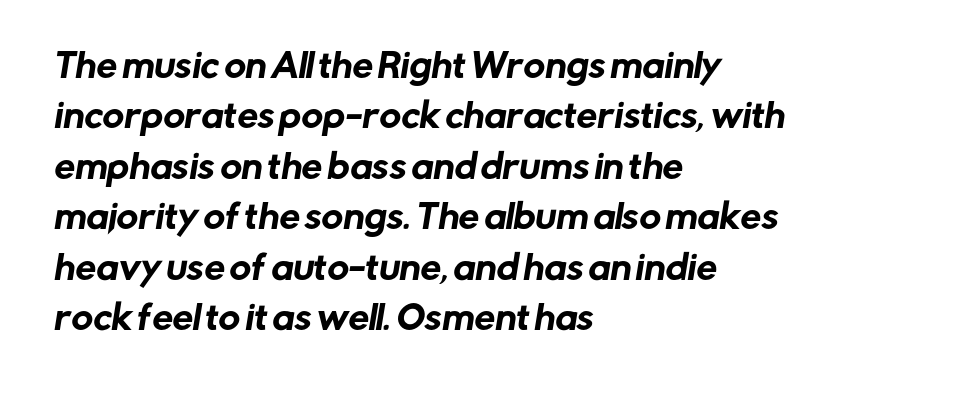
The image shows 33 px sans-serif type; set left-aligned, normal line spacing (1.53x), normal letter spacing, not underlined; low stroke contrast and a medium x-height.
